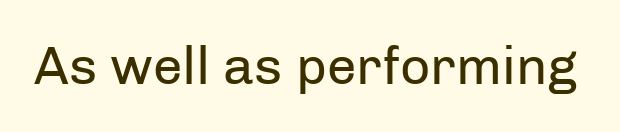
Q: Is the text bold? A: No.
Q: Is the text italic (slanted)? A: No, it is upright.
Q: Is the typeface a serif or a sans-serif typeface? A: Sans-serif.
Q: Is the text underlined? A: No.
Q: Is the spacing between letters normal or unusually wide? A: Normal.
Q: Width (condensed, normal, or wide)? A: Normal.
Q: Stroke contrast? A: Low.
Q: x-height? A: Medium.
Q: Monospaced? A: No.
